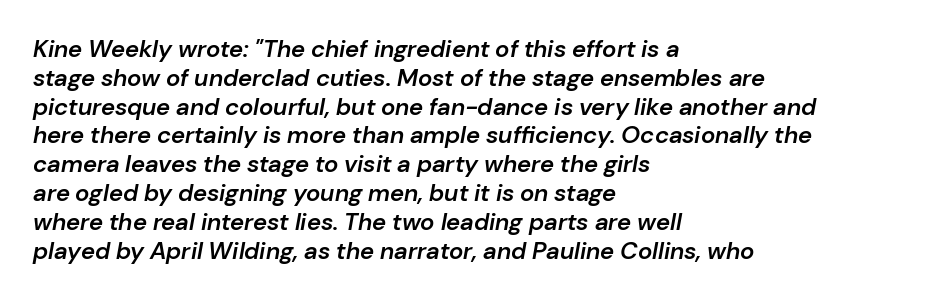
{"italic": "yes", "lean": "right", "slant_degrees": 10, "bold": "semi", "underline": "no", "align": "left", "line_spacing_ratio": 1.2, "letter_spacing": "normal", "letter_spacing_em": 0.0, "glyph_px": 24}
